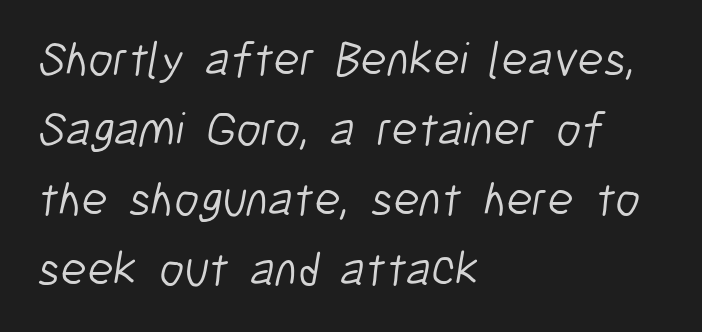
The baseline area is clear. Compared with typical body copy, the letter spacing here is the same. The passage shown is typed in a proportional face where columns would drift. A quiet, ordinary-to-light weight characterises the typeface. The text block is weighted toward the left margin, trailing off unevenly rightward.
